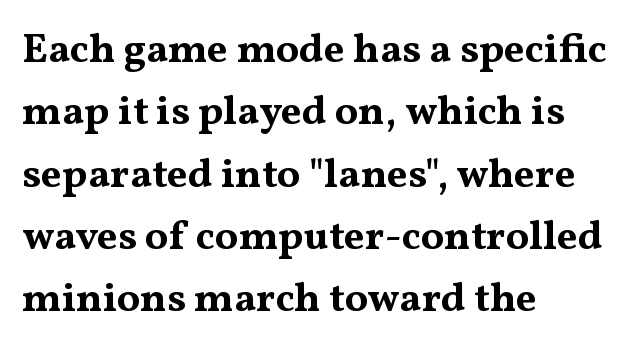
{"serif": "yes", "italic": "no", "bold": "yes", "weight": "bold", "width": "wide", "stroke_contrast": "medium", "x_height": "medium", "monospaced": "no", "underline": "no", "align": "left", "line_spacing": "normal", "line_spacing_ratio": 1.52, "letter_spacing": "normal", "letter_spacing_em": 0.0, "glyph_px": 41}
